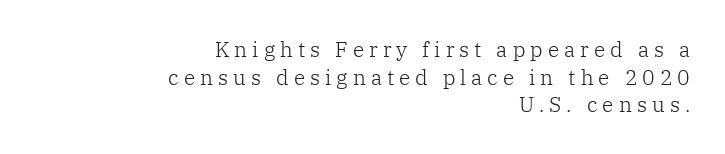
Is there any slant? The stems are plumb. The glyphs are unaccompanied by any horizontal stroke below them. Weight: not bold — regular or lighter. The vertical gap from one line to the next is medium. Honestly, the letter spacing is so wide it's the main thing you notice.
